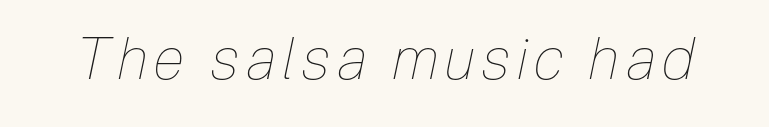
Varying glyph widths throughout — classic text-font behaviour. Tall strokes in this sample are angled rather than plumb. The area under the type is left untouched. Heft: none added — not bold.
